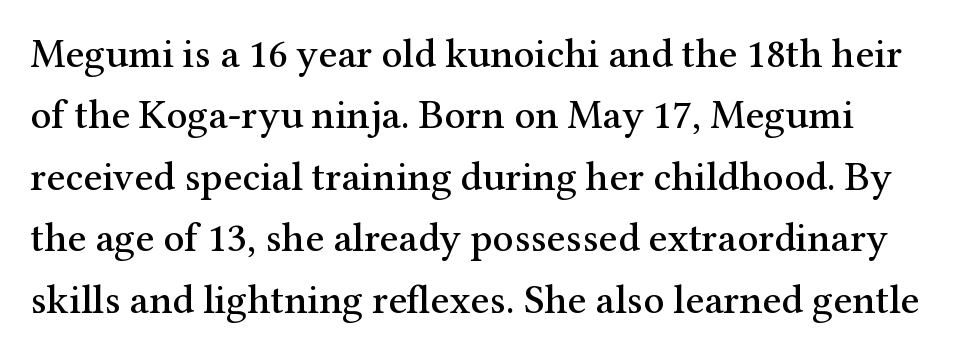
Q: Is the text italic (slanted)? A: No, it is upright.
Q: Is the typeface a serif or a sans-serif typeface? A: Serif.
Q: Is the text underlined? A: No.
Q: Is the spacing between letters normal or unusually wide? A: Normal.
Q: Is the spacing between lines tight, normal or loose? A: Normal.
Q: Width (condensed, normal, or wide)? A: Normal.
Q: Stroke contrast? A: Medium.
Q: x-height? A: Medium.
Q: Monospaced? A: No.
